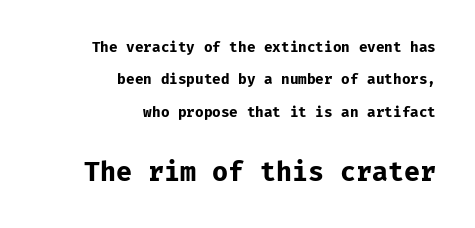
Underlining? Definitely not there. A roman cut, with each character standing at attention. Summary of vertical rhythm: relaxed, with wide interline spacing. Strong, thick strokes mark this as bold type. Typeset ragged left — the right edge is the straight one.
